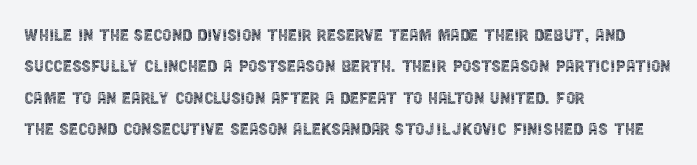
Each row of text sits above clean, open space. Italic? Not at all — the glyphs are vertical. Typeset ragged right — the left edge is the straight one. Each word holds together tightly as a unit, with standard inter-letter gaps. Interline gaps are of average width in this sample.
